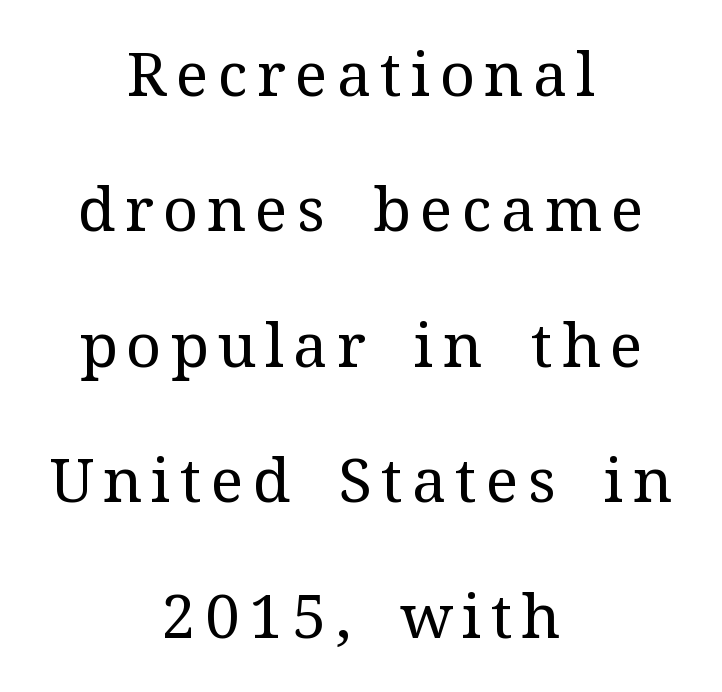
The image shows 61 px regular-weight serif type, upright; set centered, loose line spacing (2.22x), not underlined; medium stroke contrast and a medium x-height.
